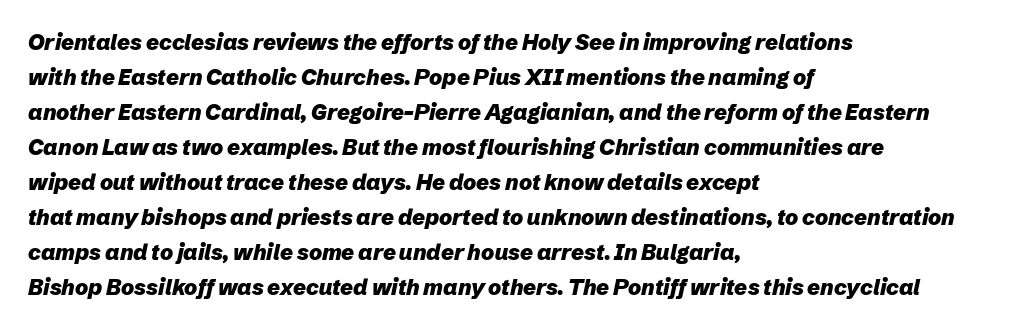
The image shows 22 px bold type, italic (leaning right); set left-aligned, normal line spacing (1.59x), normal letter spacing, not underlined.
